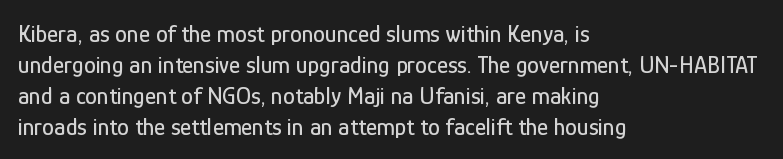
{"italic": "no", "underline": "no", "align": "left", "line_spacing": "normal", "line_spacing_ratio": 1.29, "letter_spacing": "normal", "letter_spacing_em": 0.0, "glyph_px": 24}
